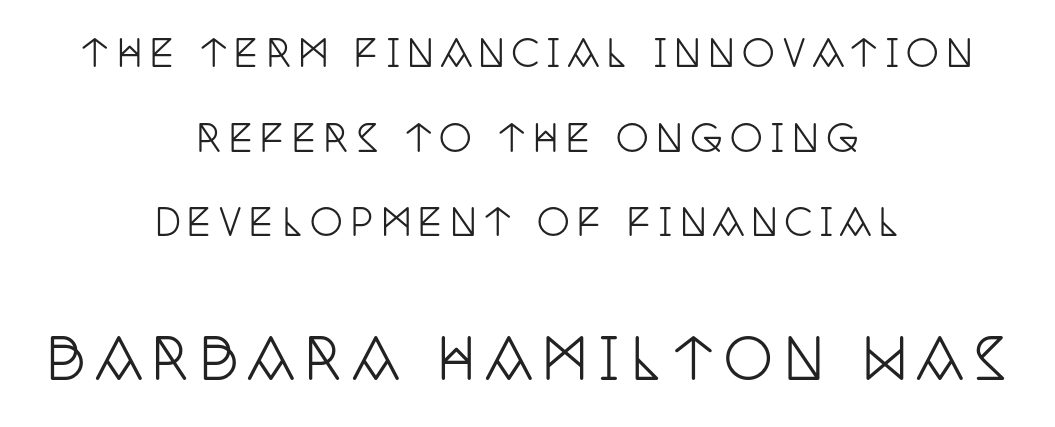
{"serif": "yes", "italic": "no", "width": "condensed", "stroke_contrast": "low", "x_height": "large", "monospaced": "no", "underline": "no", "align": "center", "line_spacing": "loose", "line_spacing_ratio": 2.29, "larger_block": "second", "size_ratio": 1.49, "glyph_px": 55}
